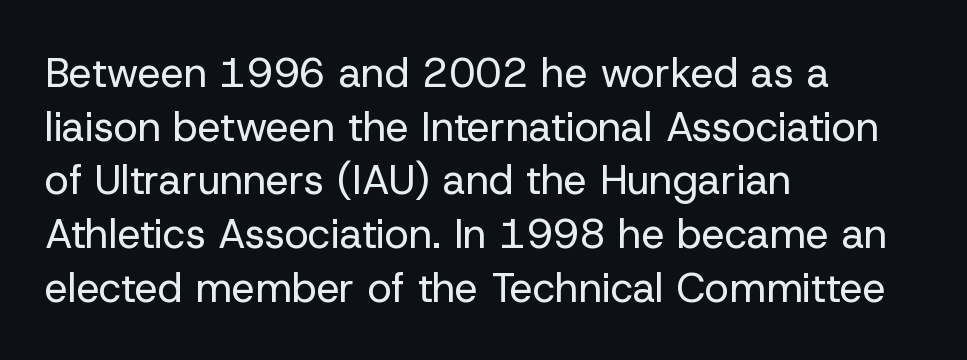
Q: Is the text bold? A: No.
Q: Is the text italic (slanted)? A: No, it is upright.
Q: Is the typeface a serif or a sans-serif typeface? A: Sans-serif.
Q: Is the text underlined? A: No.
Q: How is the paragraph aligned? A: Left-aligned.
Q: Is the spacing between letters normal or unusually wide? A: Normal.
Q: Is the spacing between lines tight, normal or loose? A: Normal.
Q: Width (condensed, normal, or wide)? A: Normal.
Q: Stroke contrast? A: Low.
Q: x-height? A: Medium.
Q: Monospaced? A: No.
